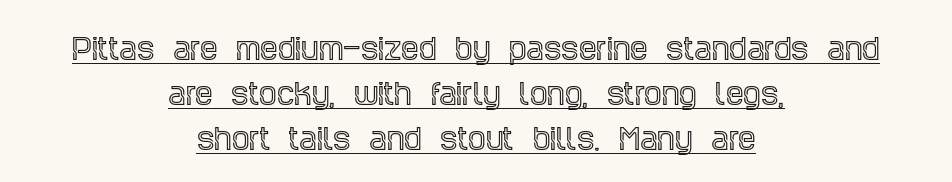
Q: Is the text italic (slanted)? A: No, it is upright.
Q: Is the typeface a serif or a sans-serif typeface? A: Serif.
Q: Is the text underlined? A: Yes.
Q: How is the paragraph aligned? A: Centered.
Q: Is the spacing between letters normal or unusually wide? A: Normal.
Q: Is the spacing between lines tight, normal or loose? A: Normal.
Q: Width (condensed, normal, or wide)? A: Condensed.
Q: x-height? A: Large.
Q: Monospaced? A: No.
